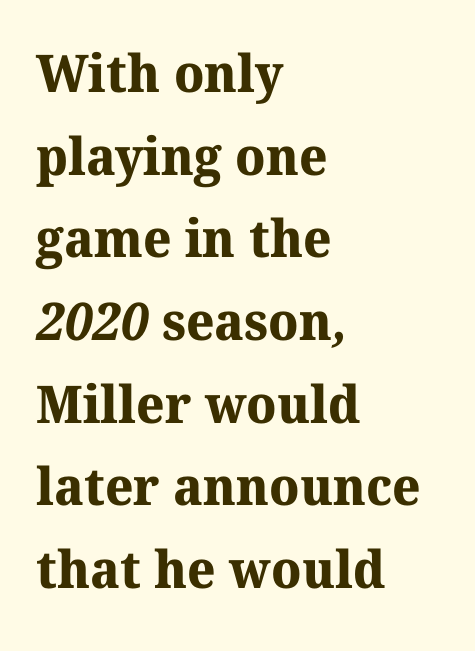
{"serif": "yes", "bold": "yes", "weight": "bold", "width": "normal", "stroke_contrast": "medium", "x_height": "medium", "monospaced": "no", "underline": "no", "align": "left", "line_spacing": "normal", "line_spacing_ratio": 1.59, "letter_spacing": "normal", "letter_spacing_em": 0.0, "glyph_px": 52}
